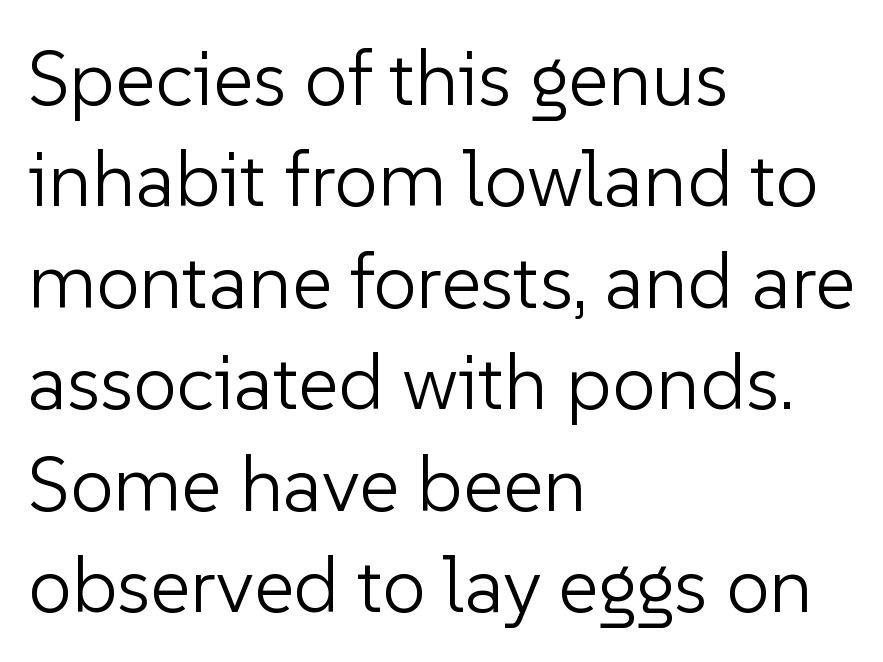
{"serif": "no", "italic": "no", "bold": "no", "weight": "light", "width": "normal", "stroke_contrast": "low", "x_height": "medium", "monospaced": "no", "underline": "no", "align": "left", "line_spacing": "normal", "line_spacing_ratio": 1.3, "letter_spacing": "normal", "letter_spacing_em": 0.0, "glyph_px": 78}
